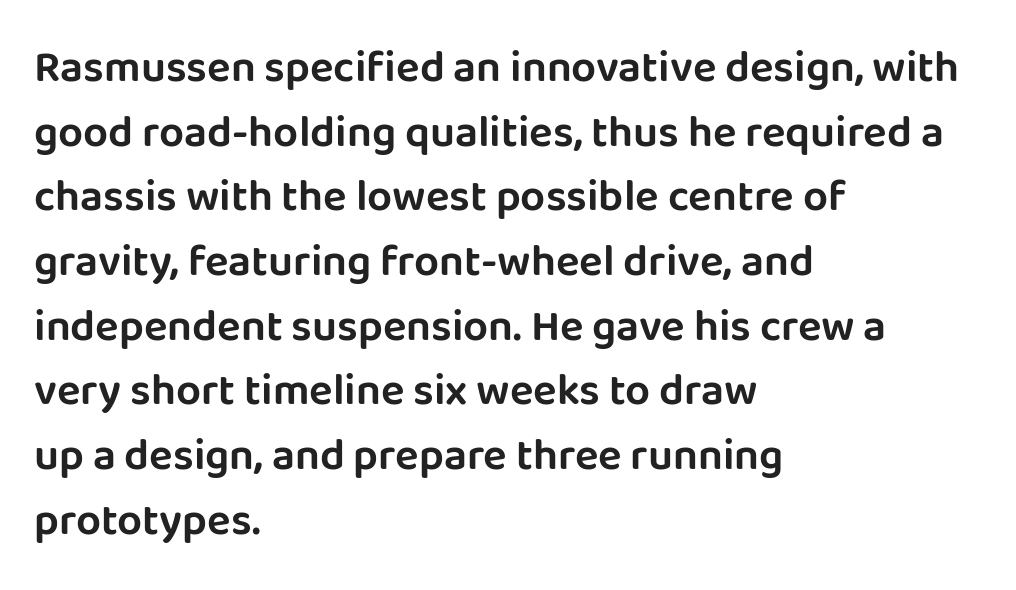
Descender tails drop into unmarked territory. Every character sits straight up, as roman type does. Is this a sans? Yes — the strokes have no serifs. Honestly, the letter spacing is just normal — you wouldn't notice it. The passage is arranged the way most books set body copy — flush left.
